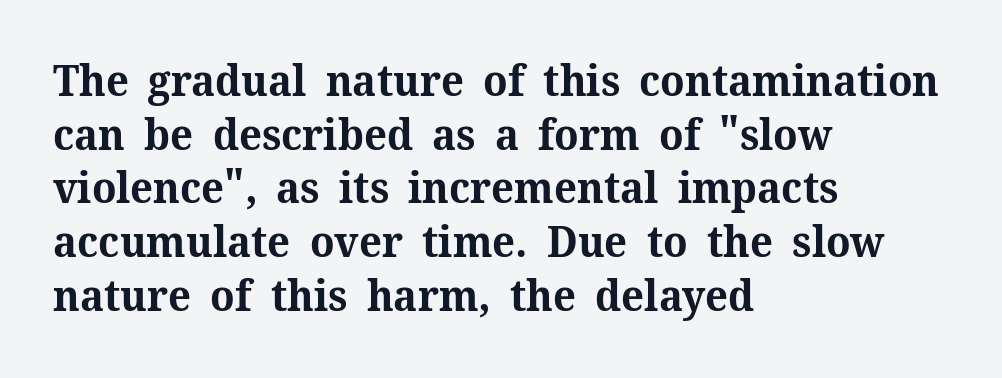
{"serif": "yes", "italic": "no", "bold": "yes", "weight": "bold", "width": "normal", "stroke_contrast": "medium", "x_height": "medium", "monospaced": "no", "underline": "no", "align": "left", "line_spacing": "normal", "line_spacing_ratio": 1.25, "letter_spacing": "normal", "letter_spacing_em": 0.0, "glyph_px": 43}
